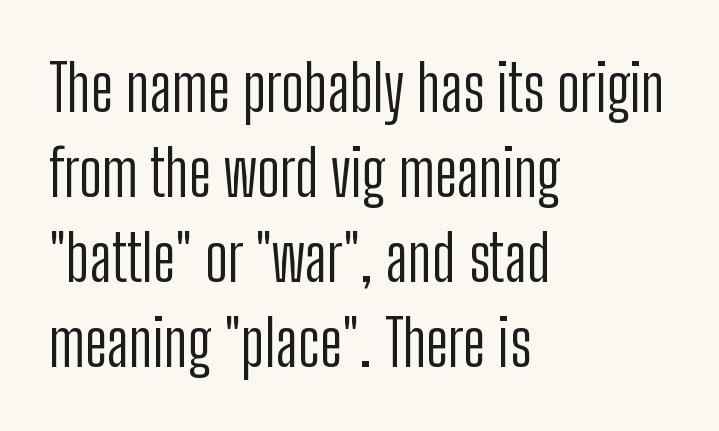
{"serif": "no", "italic": "no", "bold": "no", "weight": "light", "width": "condensed", "stroke_contrast": "low", "x_height": "medium", "monospaced": "no", "underline": "no", "align": "left", "line_spacing": "normal", "line_spacing_ratio": 1.33, "letter_spacing": "normal", "letter_spacing_em": 0.0, "glyph_px": 64}
